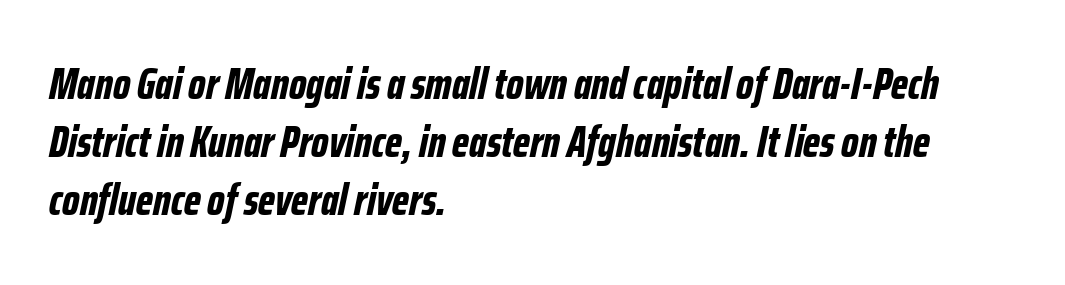
The image shows 44 px bold, condensed type, italic (leaning right); set left-aligned, normal line spacing (1.32x), normal letter spacing, not underlined; low stroke contrast and a medium x-height.
